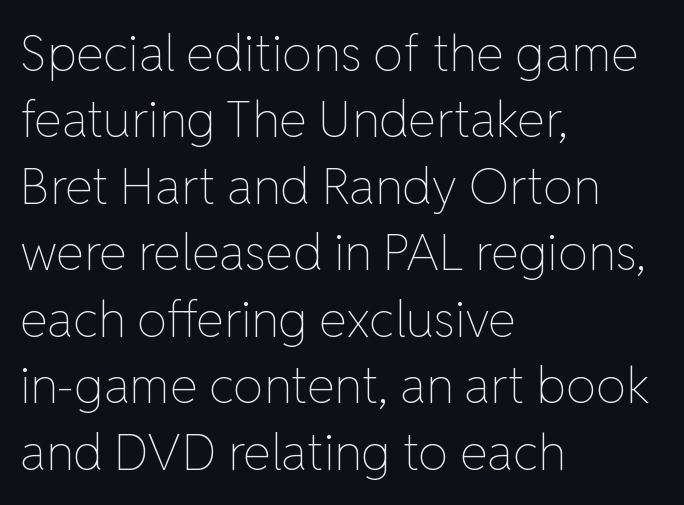
{"italic": "no", "bold": "no", "weight": "thin", "width": "normal", "stroke_contrast": "low", "x_height": "medium", "monospaced": "no", "underline": "no", "align": "left", "line_spacing": "normal", "line_spacing_ratio": 1.33, "letter_spacing": "normal", "letter_spacing_em": 0.0, "glyph_px": 50}
